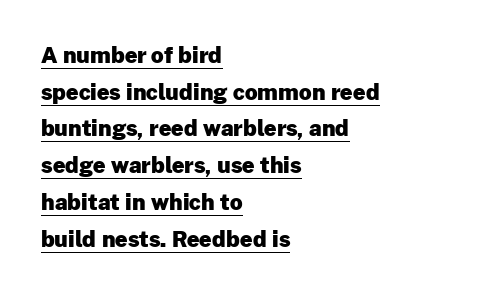
Q: Is the text bold? A: Yes.
Q: Is the text italic (slanted)? A: No, it is upright.
Q: Is the text underlined? A: Yes.
Q: How is the paragraph aligned? A: Left-aligned.
Q: Is the spacing between letters normal or unusually wide? A: Normal.
Q: Is the spacing between lines tight, normal or loose? A: Normal.
